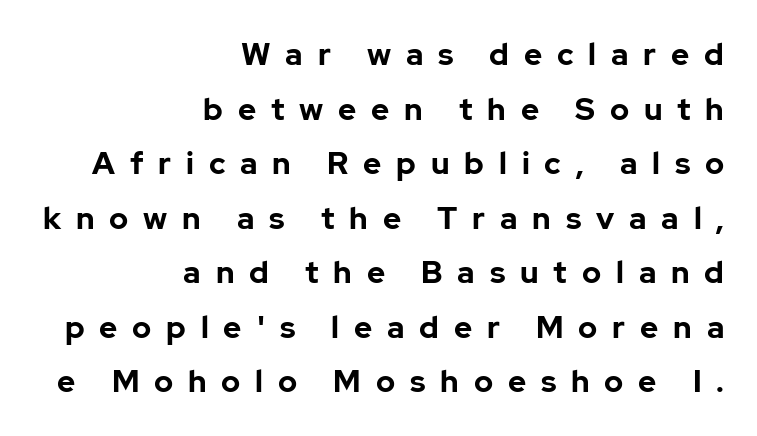
Q: Is the text bold? A: Yes.
Q: Is the text italic (slanted)? A: No, it is upright.
Q: Is the typeface a serif or a sans-serif typeface? A: Sans-serif.
Q: Is the text underlined? A: No.
Q: How is the paragraph aligned? A: Right-aligned.
Q: Is the spacing between letters normal or unusually wide? A: Unusually wide.
Q: Width (condensed, normal, or wide)? A: Normal.
Q: Stroke contrast? A: Low.
Q: x-height? A: Medium.
Q: Monospaced? A: No.
